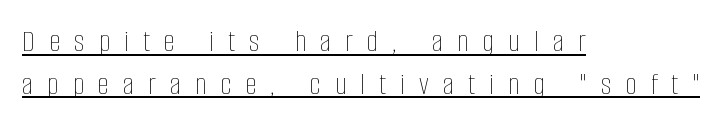
The image shows 32 px thin, condensed type, upright; set left-aligned, normal line spacing (1.33x), unusually wide letter spacing (+0.44 em), underlined; low stroke contrast and a large x-height.
